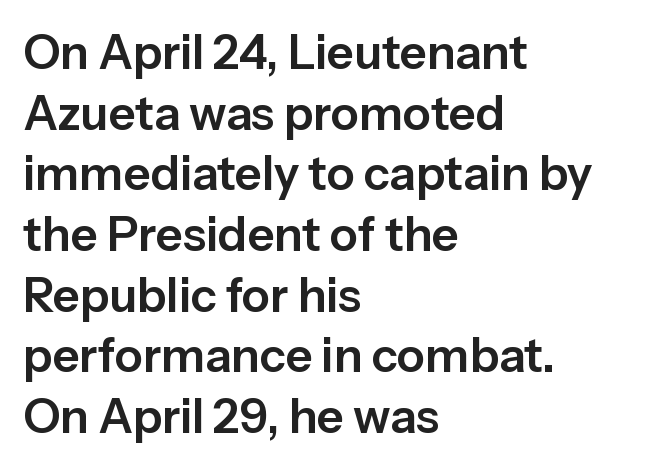
This is sans-serif lettering, the kind often seen on screens and signage. The passage is arranged the way most books set body copy — flush left. Italic? Not at all — the glyphs are vertical. Normally led — the rows are evenly, conventionally spaced. Words float on clear page, feet unadorned.
